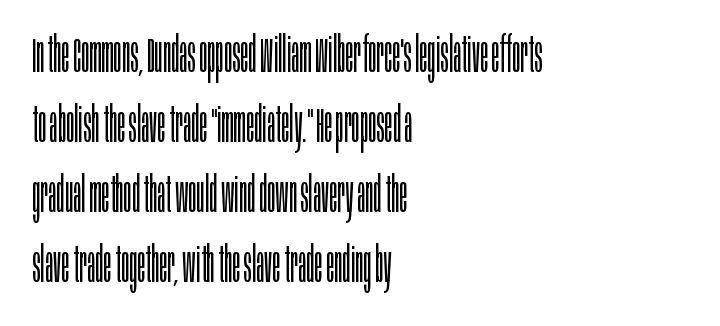
Q: Is the text bold? A: No.
Q: Is the text italic (slanted)? A: No, it is upright.
Q: Is the typeface a serif or a sans-serif typeface? A: Sans-serif.
Q: Is the text underlined? A: No.
Q: How is the paragraph aligned? A: Left-aligned.
Q: Is the spacing between letters normal or unusually wide? A: Normal.
Q: Is the spacing between lines tight, normal or loose? A: Normal.
Q: Width (condensed, normal, or wide)? A: Condensed.
Q: Stroke contrast? A: Low.
Q: x-height? A: Large.
Q: Monospaced? A: No.
